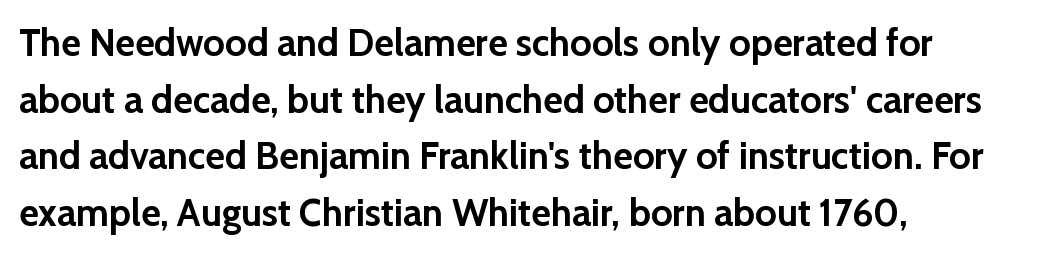
Ascenders rise straight up at ninety degrees. This is heavy type, rendered in bold. In terms of letterform style, serifs are entirely absent. A normal amount of white space separates one row of letters from the next. Varying glyph widths throughout — classic text-font behaviour.
